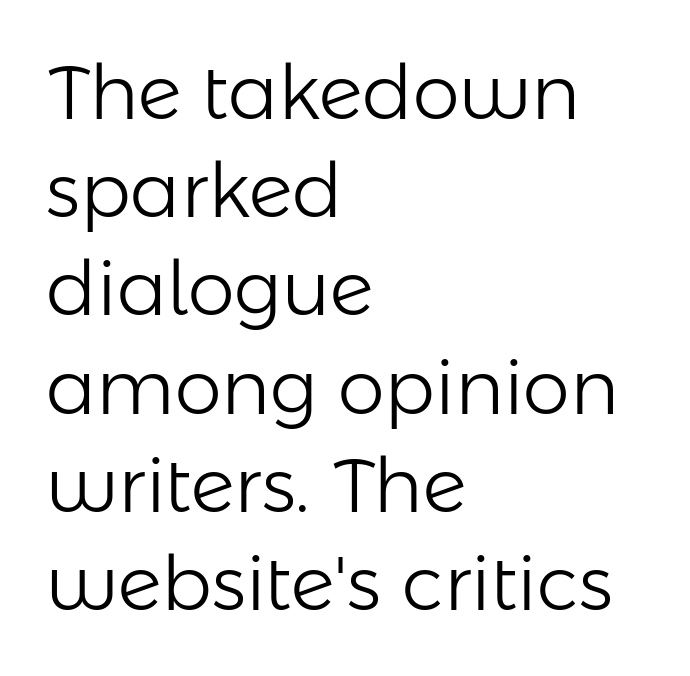
The image shows 75 px light sans-serif type, upright; set left-aligned, normal line spacing (1.31x), normal letter spacing, not underlined; low stroke contrast and a medium x-height.
